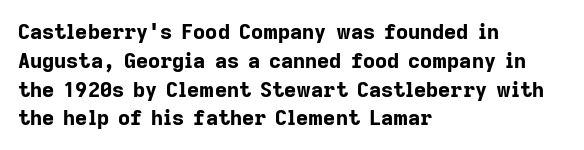
Q: Is the text bold? A: Yes.
Q: Is the text italic (slanted)? A: No, it is upright.
Q: Is the text underlined? A: No.
Q: How is the paragraph aligned? A: Left-aligned.
Q: Is the spacing between letters normal or unusually wide? A: Normal.
Q: Is the spacing between lines tight, normal or loose? A: Normal.
